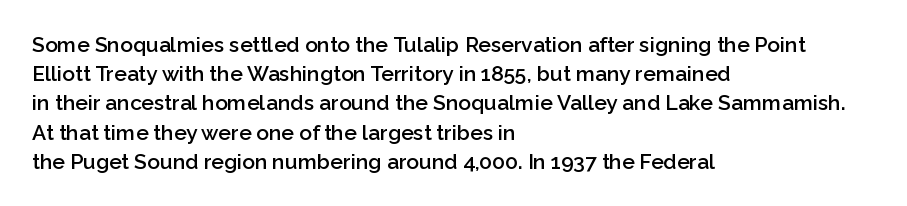
The image shows 21 px text type, upright; set left-aligned, normal line spacing (1.39x), normal letter spacing, not underlined.
